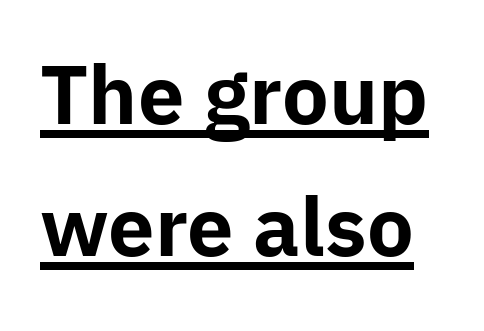
No feet cap the strokes, marking this as sans-serif type. Here the glyphs are tracked normally, forming tight word shapes. The letters are bold, with thick, heavy strokes. The lines sit at an ordinary, default distance from one another. Posture: straight, roman, zero tilt.
